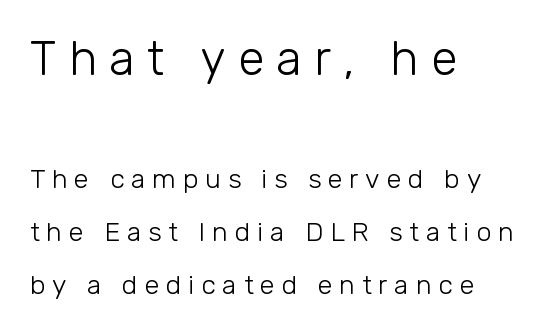
{"serif": "no", "italic": "no", "bold": "no", "weight": "light", "width": "normal", "stroke_contrast": "low", "x_height": "medium", "monospaced": "no", "underline": "no", "align": "left", "line_spacing": "loose", "line_spacing_ratio": 1.96, "letter_spacing": "wide", "letter_spacing_em": 0.25, "larger_block": "first", "size_ratio": 1.78, "glyph_px": 48}
